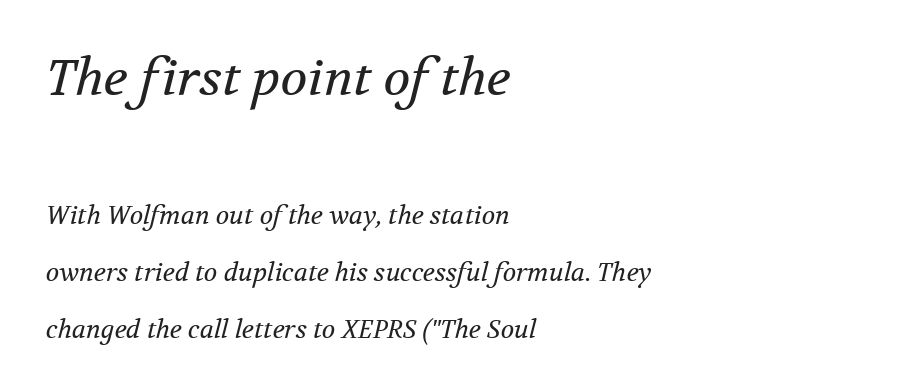
Think of a printed novel: that variable character pitch is what you see here. This reads as an unemphasized weight, regular at the heaviest. The face used here is seriffed, in the tradition of book romans. What stands out about the letter spacing? Nothing — it is the standard amount. This layout puts the oversized block above and the modest block below.
